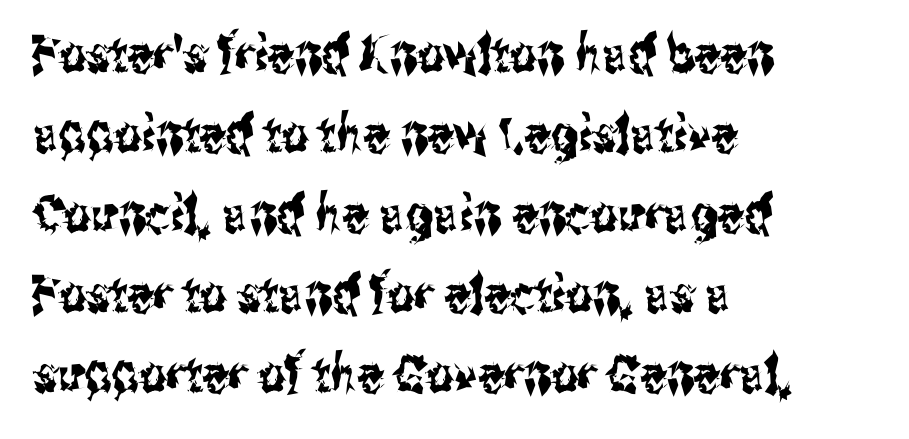
{"serif": "no", "italic": "no", "width": "condensed", "stroke_contrast": "medium", "x_height": "medium", "monospaced": "no", "underline": "no", "align": "left", "line_spacing": "normal", "line_spacing_ratio": 1.54, "letter_spacing": "normal", "letter_spacing_em": 0.0, "glyph_px": 52}
